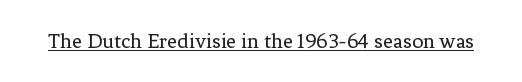
Does a line run under the words? Yes, clearly. Each word holds together tightly as a unit, with standard inter-letter gaps. When letters stand straight like this, we call the style roman or upright. Compared with a typical body face, this is equally light or lighter still.
